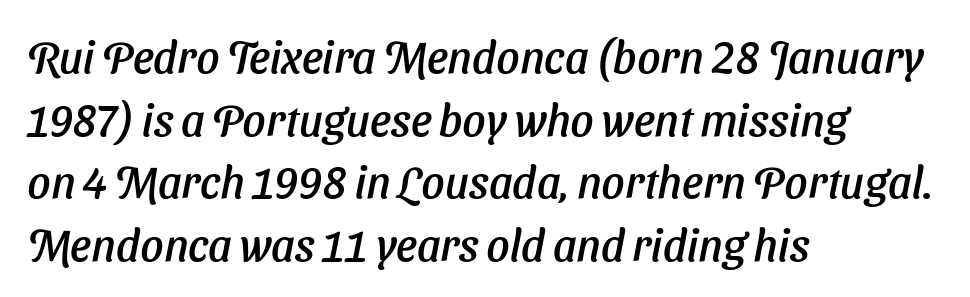
{"italic": "yes", "lean": "right", "slant_degrees": 11, "width": "normal", "stroke_contrast": "low", "x_height": "medium", "monospaced": "no", "underline": "no", "align": "left", "line_spacing": "normal", "line_spacing_ratio": 1.39, "letter_spacing": "normal", "letter_spacing_em": 0.0, "glyph_px": 45}
